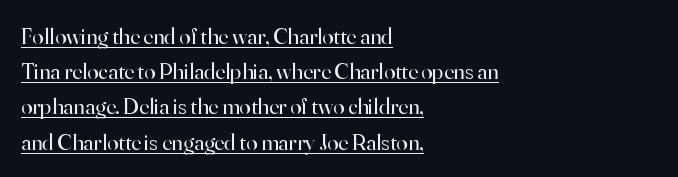
The image shows 23 px text type, upright; set left-aligned, normal line spacing (1.53x), normal letter spacing, underlined.
